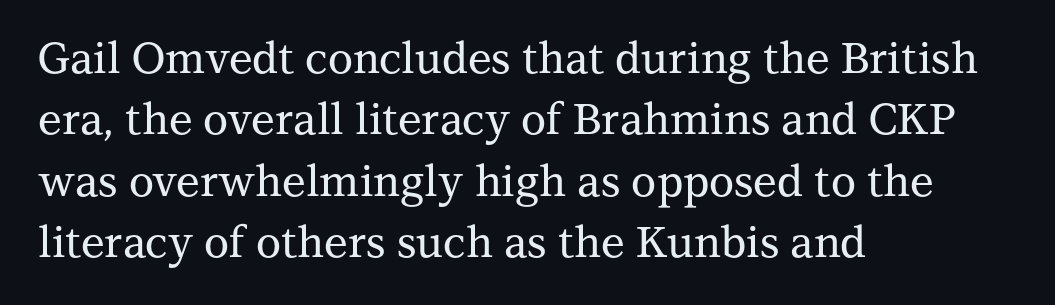
{"serif": "yes", "italic": "no", "width": "normal", "stroke_contrast": "medium", "x_height": "medium", "monospaced": "no", "underline": "no", "align": "left", "line_spacing": "normal", "line_spacing_ratio": 1.43, "letter_spacing": "normal", "letter_spacing_em": 0.0, "glyph_px": 43}
